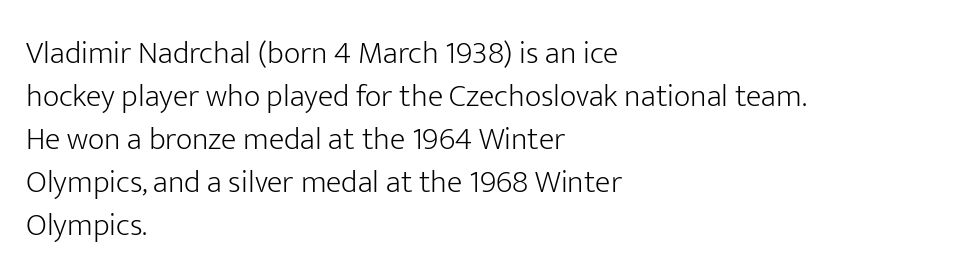
Q: Is the text bold? A: No.
Q: Is the text italic (slanted)? A: No, it is upright.
Q: Is the typeface a serif or a sans-serif typeface? A: Sans-serif.
Q: Is the text underlined? A: No.
Q: How is the paragraph aligned? A: Left-aligned.
Q: Is the spacing between letters normal or unusually wide? A: Normal.
Q: Is the spacing between lines tight, normal or loose? A: Normal.
Q: Width (condensed, normal, or wide)? A: Normal.
Q: Stroke contrast? A: Low.
Q: x-height? A: Medium.
Q: Monospaced? A: No.
